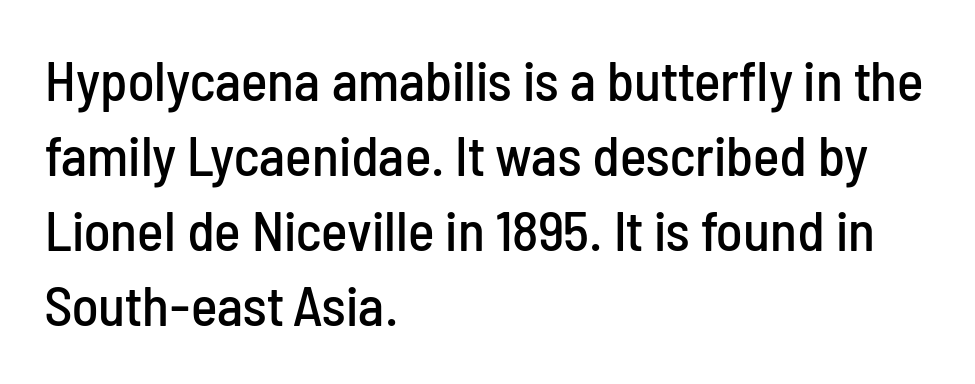
Q: Is the text italic (slanted)? A: No, it is upright.
Q: Is the typeface a serif or a sans-serif typeface? A: Sans-serif.
Q: Is the text underlined? A: No.
Q: How is the paragraph aligned? A: Left-aligned.
Q: Is the spacing between letters normal or unusually wide? A: Normal.
Q: Is the spacing between lines tight, normal or loose? A: Normal.
Q: Width (condensed, normal, or wide)? A: Condensed.
Q: Stroke contrast? A: Low.
Q: x-height? A: Medium.
Q: Monospaced? A: No.
